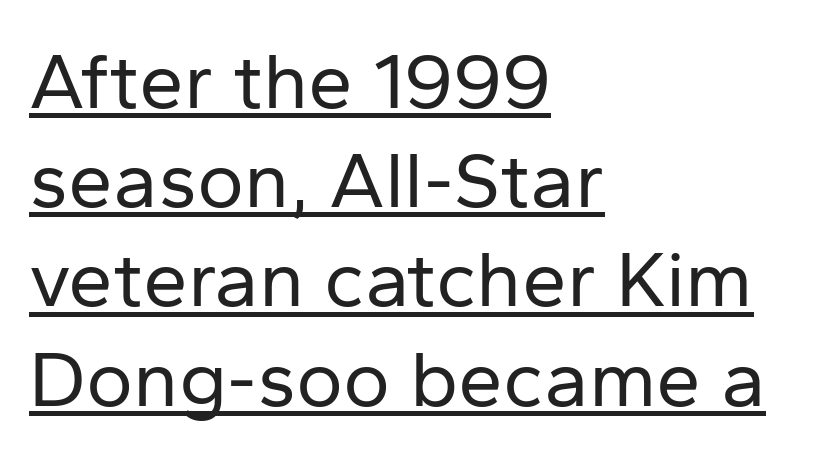
Q: Is the text bold? A: No.
Q: Is the text italic (slanted)? A: No, it is upright.
Q: Is the typeface a serif or a sans-serif typeface? A: Sans-serif.
Q: Is the text underlined? A: Yes.
Q: How is the paragraph aligned? A: Left-aligned.
Q: Is the spacing between letters normal or unusually wide? A: Normal.
Q: Width (condensed, normal, or wide)? A: Normal.
Q: Stroke contrast? A: Low.
Q: x-height? A: Medium.
Q: Monospaced? A: No.
